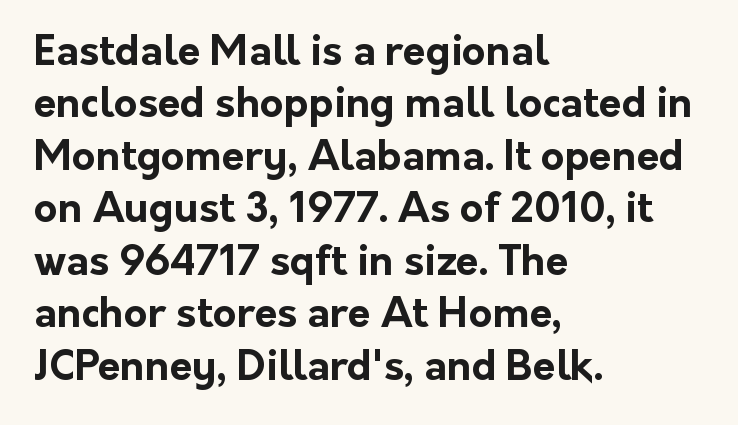
Q: Is the text bold? A: Yes.
Q: Is the text italic (slanted)? A: No, it is upright.
Q: Is the typeface a serif or a sans-serif typeface? A: Sans-serif.
Q: Is the text underlined? A: No.
Q: How is the paragraph aligned? A: Left-aligned.
Q: Is the spacing between letters normal or unusually wide? A: Normal.
Q: Is the spacing between lines tight, normal or loose? A: Normal.
Q: Width (condensed, normal, or wide)? A: Normal.
Q: Stroke contrast? A: Low.
Q: x-height? A: Medium.
Q: Monospaced? A: No.
